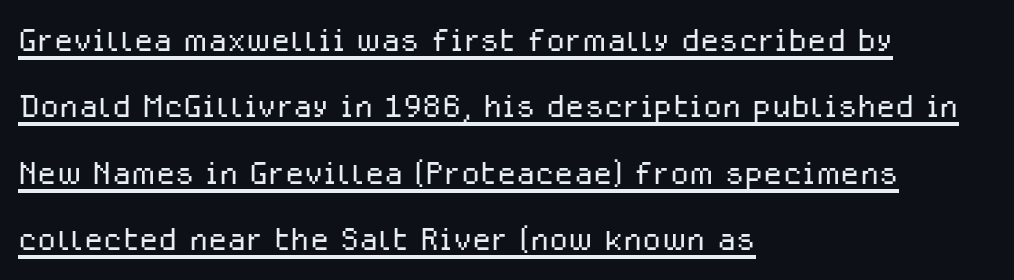
When letters stand straight like this, we call the style roman or upright. A typesetter would call this proportional, since set widths differ per character. Compared with typical body copy, the letter spacing here is the same. The string is rendered with underlining switched on.
